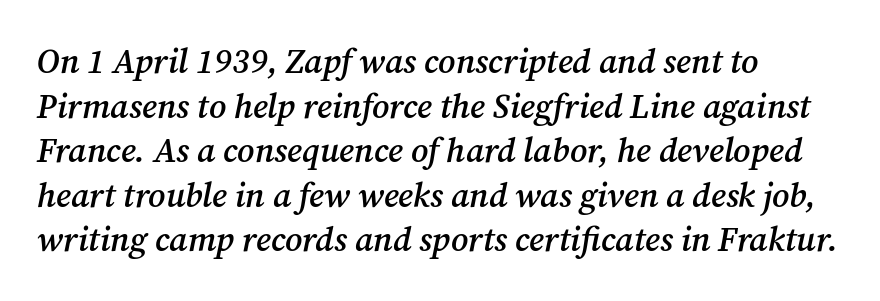
{"serif": "yes", "italic": "yes", "lean": "right", "slant_degrees": 12, "bold": "semi", "weight": "semibold", "width": "normal", "stroke_contrast": "medium", "x_height": "medium", "monospaced": "no", "underline": "no", "align": "left", "line_spacing": "normal", "line_spacing_ratio": 1.31, "letter_spacing": "normal", "letter_spacing_em": 0.0, "glyph_px": 34}
